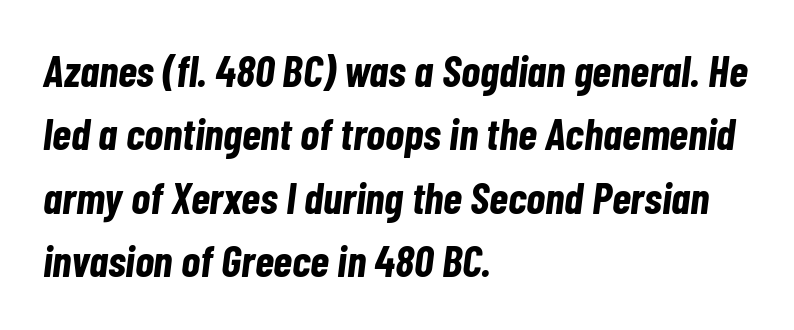
Q: Is the text bold? A: Yes.
Q: Is the text italic (slanted)? A: Yes, it leans right by about 7 degrees.
Q: Is the text underlined? A: No.
Q: How is the paragraph aligned? A: Left-aligned.
Q: Is the spacing between letters normal or unusually wide? A: Normal.
Q: Is the spacing between lines tight, normal or loose? A: Normal.
Q: Width (condensed, normal, or wide)? A: Condensed.
Q: Stroke contrast? A: Low.
Q: x-height? A: Medium.
Q: Monospaced? A: No.
